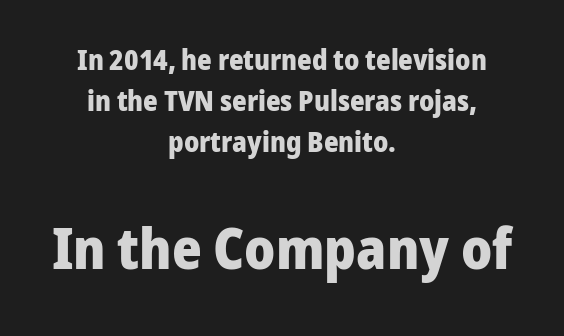
The image shows 57 px heavy sans-serif type, upright; set centered, normal line spacing (1.46x), normal letter spacing, not underlined; the second (bottom) block is 2.04x larger; low stroke contrast and a medium x-height.
